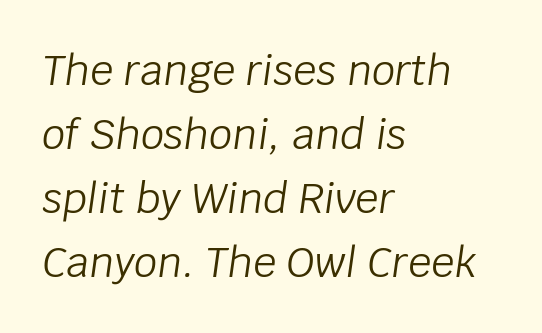
{"italic": "yes", "lean": "right", "slant_degrees": 8, "bold": "no", "weight": "light", "width": "normal", "stroke_contrast": "low", "x_height": "large", "monospaced": "no", "underline": "no", "align": "left", "line_spacing": "normal", "line_spacing_ratio": 1.56, "letter_spacing": "normal", "letter_spacing_em": 0.0, "glyph_px": 41}
